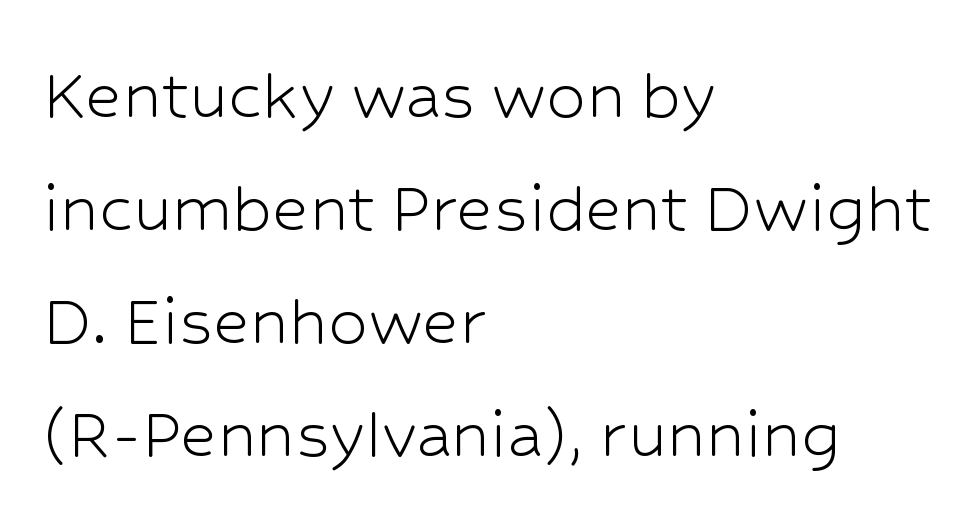
{"serif": "no", "italic": "no", "bold": "no", "weight": "light", "width": "normal", "stroke_contrast": "low", "x_height": "medium", "monospaced": "no", "underline": "no", "align": "left", "line_spacing": "normal", "line_spacing_ratio": 1.43, "letter_spacing": "normal", "letter_spacing_em": 0.0, "glyph_px": 79}
